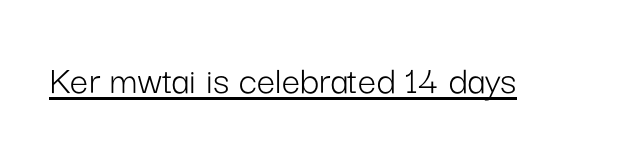
The image shows 41 px light sans-serif type, upright; set normal letter spacing, underlined; low stroke contrast and a medium x-height.
